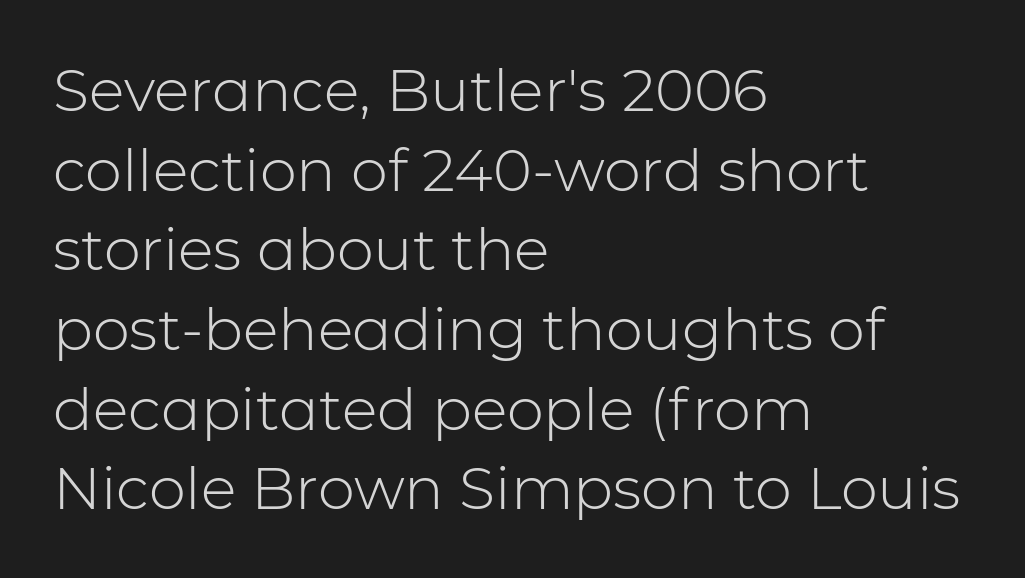
The line texture is even and compact thanks to regular tracking. Posture: vertical. Varying glyph widths throughout — classic text-font behaviour. Summary of vertical rhythm: regular, with standard interline spacing.
